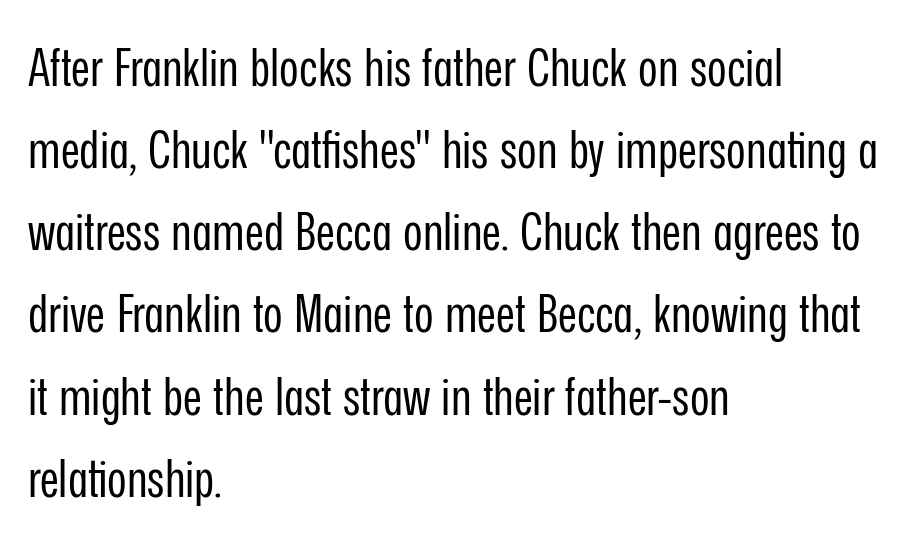
The image shows 53 px regular-weight, condensed sans-serif type, upright; set left-aligned, normal line spacing (1.55x), normal letter spacing, not underlined; low stroke contrast and a medium x-height.
